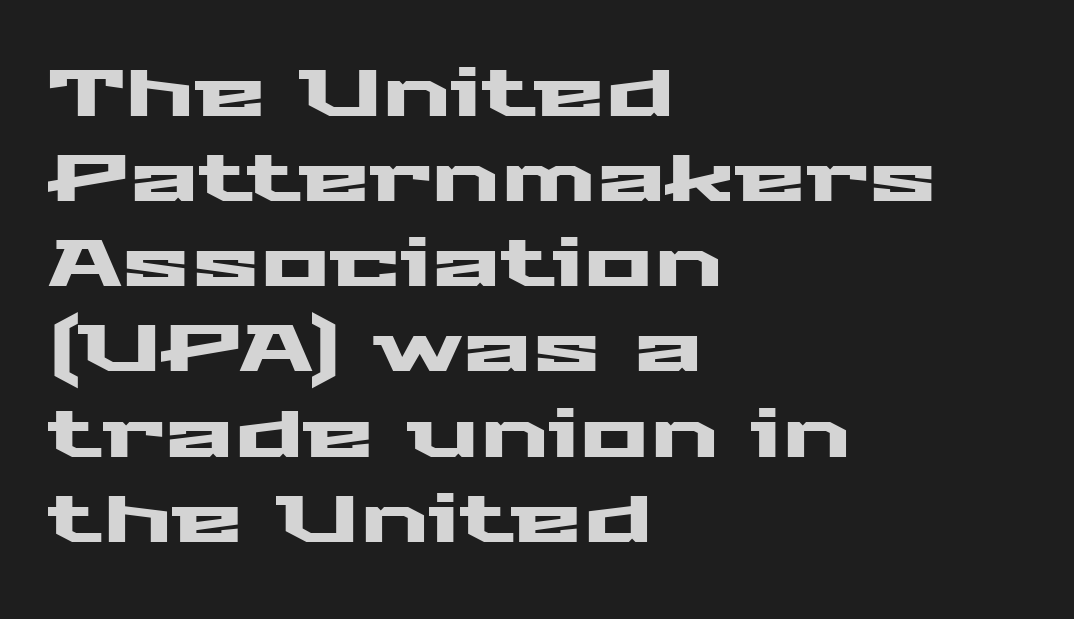
Underline: absent. A student would call this left alignment; a typographer would say flush left, rag right. Baseline-to-baseline distance is the conventional proportion of letter height. These lines are rendered in a variable-pitch font. Letter spacing: default.
